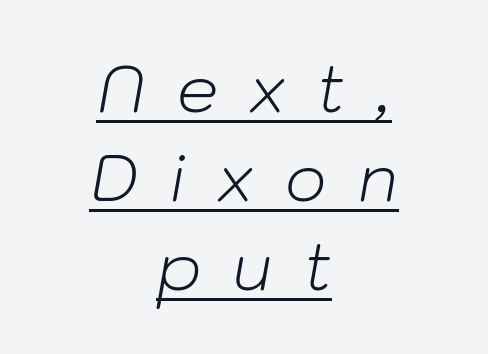
Q: Is the text bold? A: No.
Q: Is the text italic (slanted)? A: Yes, it leans right by about 10 degrees.
Q: Is the text underlined? A: Yes.
Q: How is the paragraph aligned? A: Centered.
Q: Is the spacing between letters normal or unusually wide? A: Unusually wide.
Q: Is the spacing between lines tight, normal or loose? A: Normal.
Q: Width (condensed, normal, or wide)? A: Normal.
Q: Stroke contrast? A: Low.
Q: x-height? A: Medium.
Q: Monospaced? A: No.
